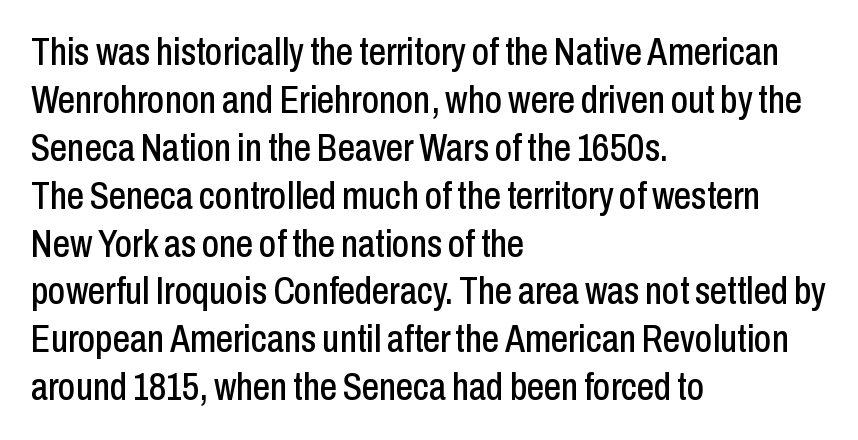
The image shows 38 px condensed sans-serif type, upright; set left-aligned, normal line spacing (1.26x), normal letter spacing, not underlined; low stroke contrast and a medium x-height.
